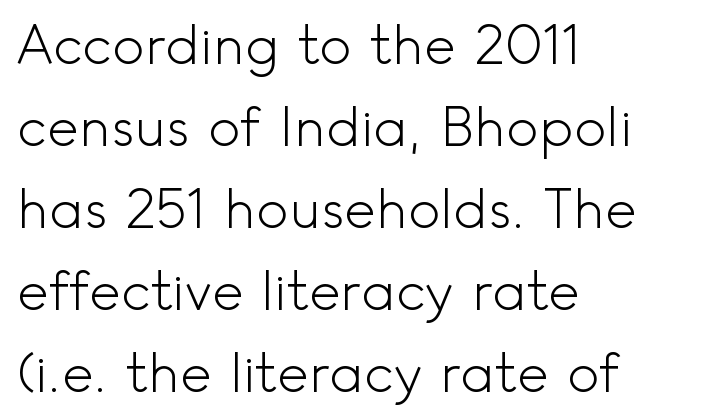
{"serif": "no", "italic": "no", "bold": "no", "weight": "light", "width": "normal", "x_height": "small", "monospaced": "no", "underline": "no", "align": "left", "line_spacing": "normal", "line_spacing_ratio": 1.52, "letter_spacing": "normal", "letter_spacing_em": 0.0, "glyph_px": 54}
